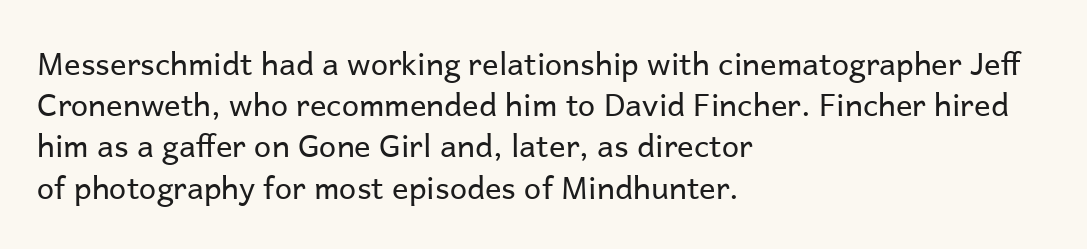
{"serif": "no", "italic": "no", "bold": "no", "weight": "regular", "width": "normal", "stroke_contrast": "low", "x_height": "medium", "monospaced": "no", "underline": "no", "align": "left", "line_spacing": "normal", "line_spacing_ratio": 1.33, "letter_spacing": "normal", "letter_spacing_em": 0.0, "glyph_px": 31}
